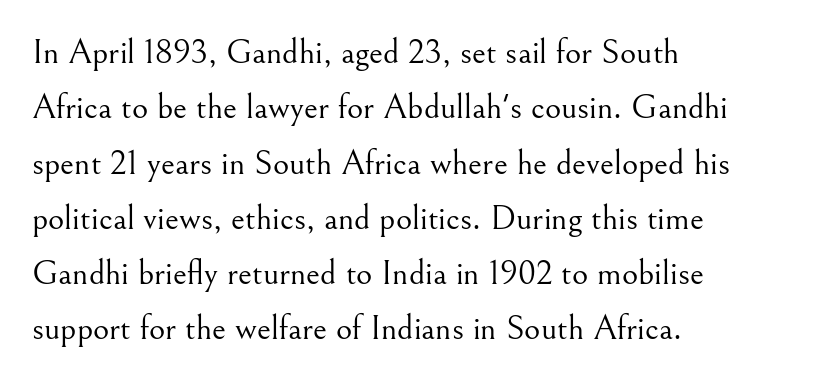
Q: Is the text bold? A: No.
Q: Is the text italic (slanted)? A: No, it is upright.
Q: Is the typeface a serif or a sans-serif typeface? A: Serif.
Q: Is the text underlined? A: No.
Q: How is the paragraph aligned? A: Left-aligned.
Q: Is the spacing between letters normal or unusually wide? A: Normal.
Q: Is the spacing between lines tight, normal or loose? A: Normal.
Q: Width (condensed, normal, or wide)? A: Normal.
Q: Stroke contrast? A: Medium.
Q: x-height? A: Small.
Q: Monospaced? A: No.
